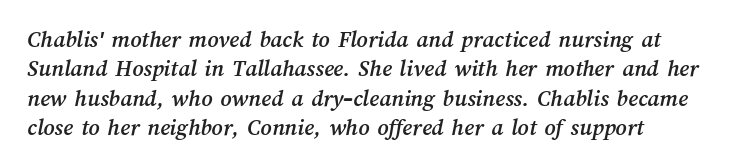
{"underline": "no", "align": "left", "line_spacing_ratio": 1.22, "letter_spacing": "normal", "letter_spacing_em": 0.0, "glyph_px": 24}
